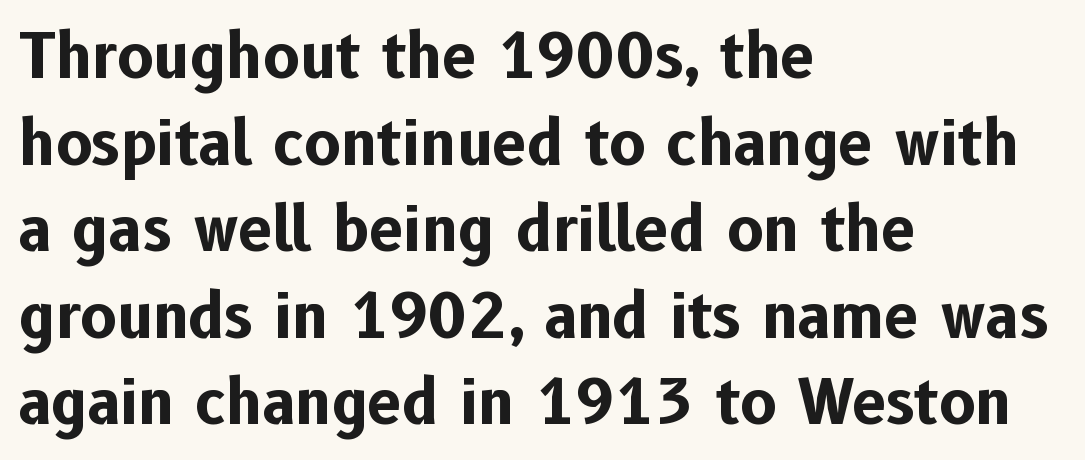
Q: Is the text bold? A: Yes.
Q: Is the text italic (slanted)? A: No, it is upright.
Q: Is the typeface a serif or a sans-serif typeface? A: Sans-serif.
Q: Is the text underlined? A: No.
Q: How is the paragraph aligned? A: Left-aligned.
Q: Is the spacing between letters normal or unusually wide? A: Normal.
Q: Is the spacing between lines tight, normal or loose? A: Normal.
Q: Width (condensed, normal, or wide)? A: Normal.
Q: Stroke contrast? A: Low.
Q: x-height? A: Medium.
Q: Monospaced? A: No.
